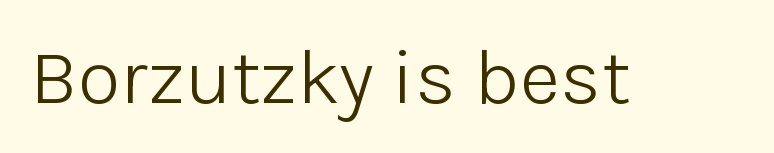
Q: Is the text bold? A: No.
Q: Is the text italic (slanted)? A: No, it is upright.
Q: Is the typeface a serif or a sans-serif typeface? A: Sans-serif.
Q: Is the text underlined? A: No.
Q: Is the spacing between letters normal or unusually wide? A: Normal.
Q: Width (condensed, normal, or wide)? A: Normal.
Q: Stroke contrast? A: Low.
Q: x-height? A: Medium.
Q: Monospaced? A: No.
